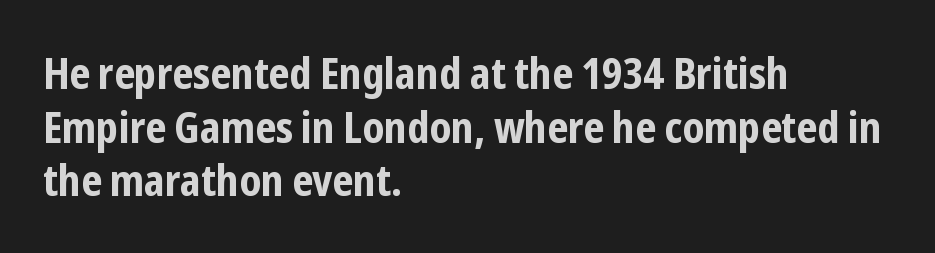
Q: Is the text bold? A: Yes.
Q: Is the text italic (slanted)? A: No, it is upright.
Q: Is the typeface a serif or a sans-serif typeface? A: Sans-serif.
Q: Is the text underlined? A: No.
Q: How is the paragraph aligned? A: Left-aligned.
Q: Is the spacing between letters normal or unusually wide? A: Normal.
Q: Is the spacing between lines tight, normal or loose? A: Normal.
Q: Width (condensed, normal, or wide)? A: Condensed.
Q: Stroke contrast? A: Low.
Q: x-height? A: Medium.
Q: Monospaced? A: No.
